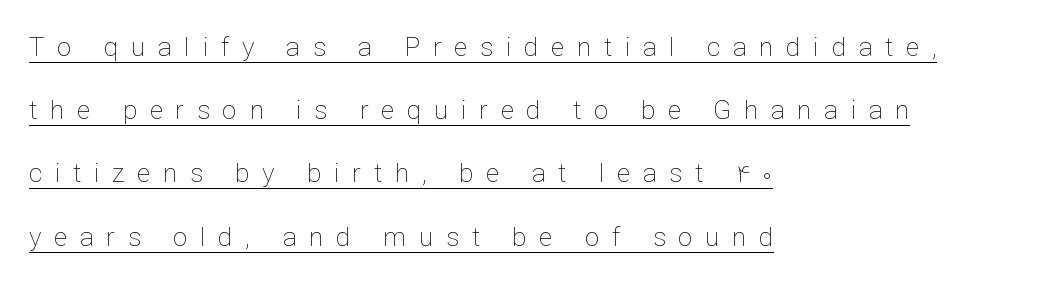
Q: Is the text bold? A: No.
Q: Is the text italic (slanted)? A: No, it is upright.
Q: Is the text underlined? A: Yes.
Q: How is the paragraph aligned? A: Left-aligned.
Q: Is the spacing between letters normal or unusually wide? A: Unusually wide.
Q: Is the spacing between lines tight, normal or loose? A: Loose.
